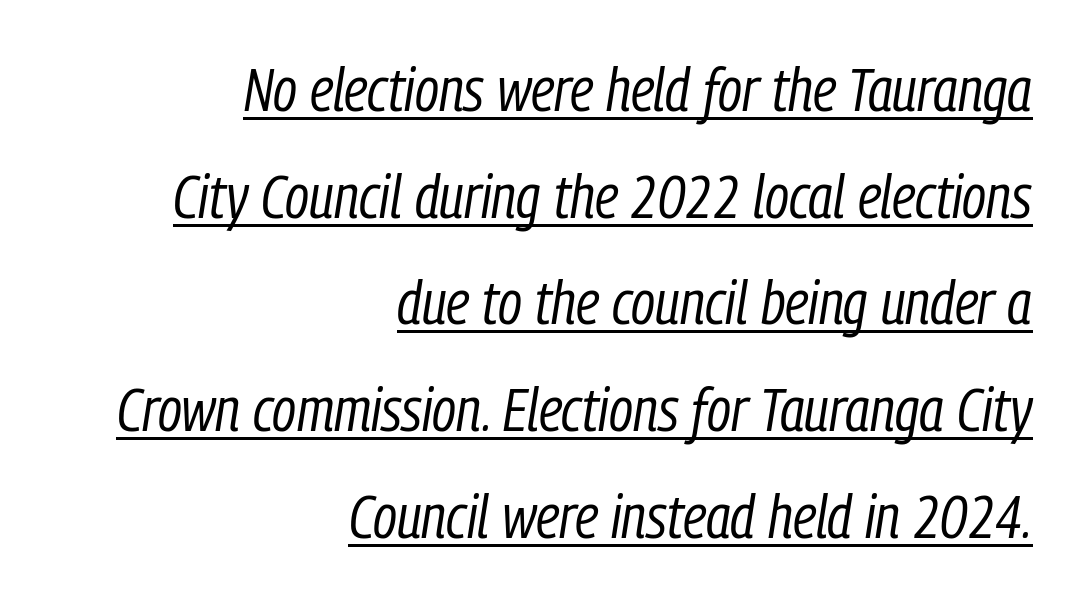
Q: Is the text bold? A: No.
Q: Is the text italic (slanted)? A: Yes, it leans right by about 9 degrees.
Q: Is the text underlined? A: Yes.
Q: How is the paragraph aligned? A: Right-aligned.
Q: Is the spacing between letters normal or unusually wide? A: Normal.
Q: Width (condensed, normal, or wide)? A: Condensed.
Q: Stroke contrast? A: Low.
Q: x-height? A: Medium.
Q: Monospaced? A: No.
